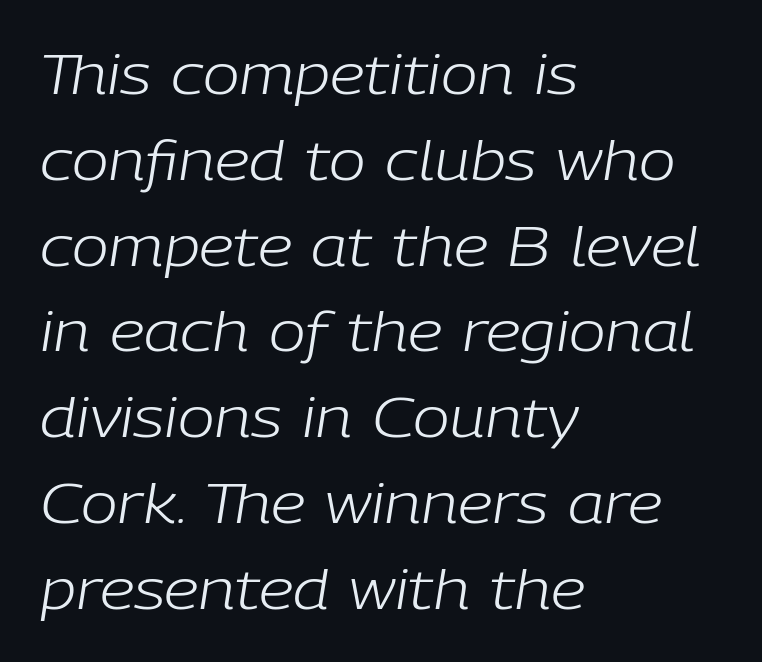
Rule under the text: the space is simply empty. No extra tracking has been applied to these lines. Quick note: interline space is typical. Is the type heavy? It reads as light-to-regular instead. The passage shown leans; its letterforms are oblique. You could not count columns in this text — the font is proportionally spaced.
